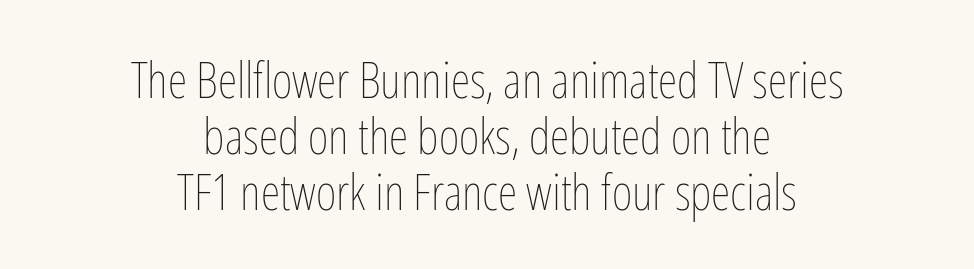
The image shows 50 px thin, condensed type, upright; set centered, tight line spacing (1.12x), normal letter spacing, not underlined; low stroke contrast and a medium x-height.
